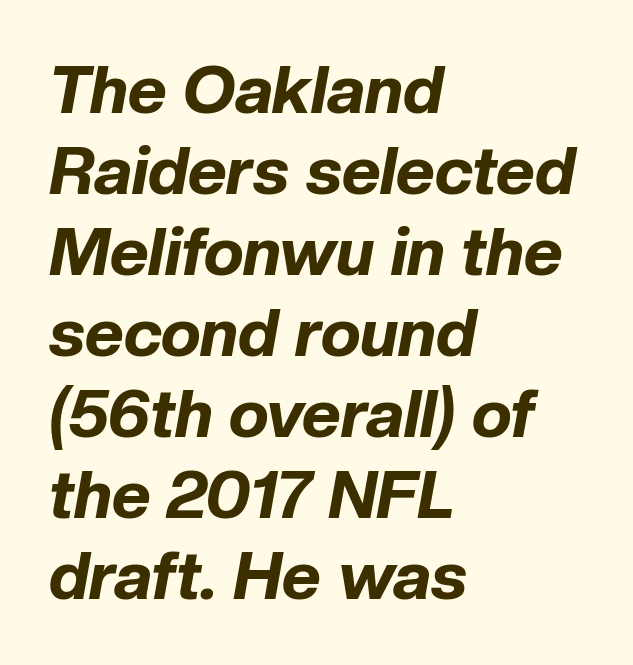
Q: Is the text bold? A: Yes.
Q: Is the text italic (slanted)? A: Yes, it leans right by about 10 degrees.
Q: Is the text underlined? A: No.
Q: How is the paragraph aligned? A: Left-aligned.
Q: Is the spacing between letters normal or unusually wide? A: Normal.
Q: Width (condensed, normal, or wide)? A: Normal.
Q: Stroke contrast? A: Low.
Q: x-height? A: Medium.
Q: Monospaced? A: No.
